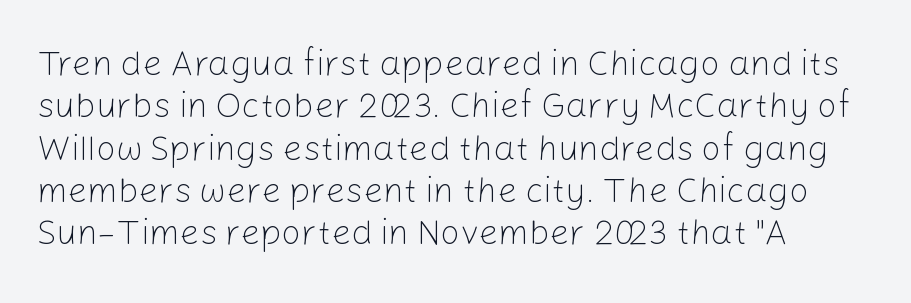
The image shows 35 px light sans-serif type, upright; set left-aligned, line spacing 1.21x, normal letter spacing, not underlined; low stroke contrast and a medium x-height.
